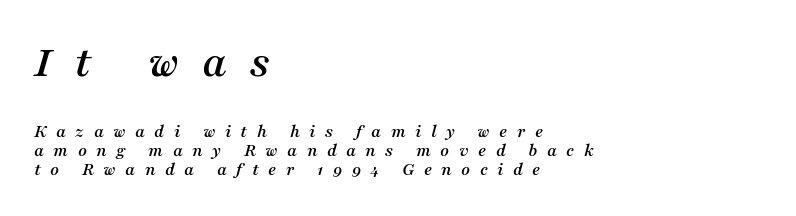
The image shows 47 px serif type, italic (leaning right); set left-aligned, tight line spacing (1.02x), unusually wide letter spacing (+0.49 em), not underlined; the first (top) block is 2.47x larger; medium stroke contrast and a medium x-height.
